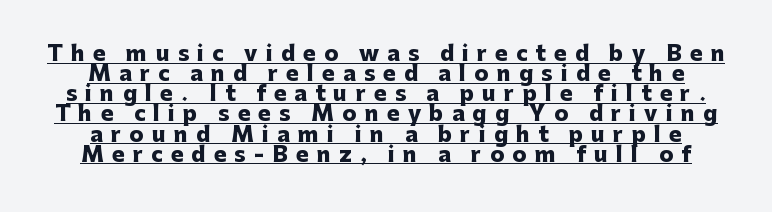
{"italic": "no", "bold": "yes", "underline": "yes", "line_spacing": "tight", "line_spacing_ratio": 0.96, "letter_spacing": "wide", "letter_spacing_em": 0.39, "glyph_px": 21}
